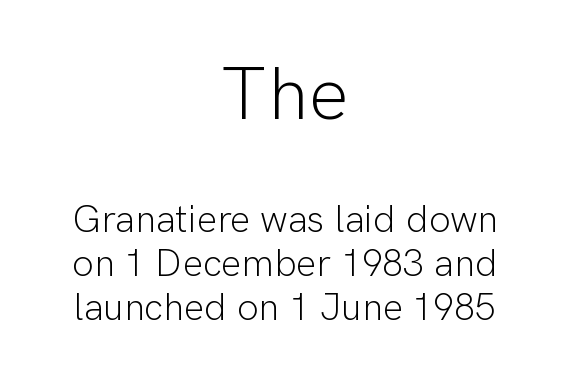
Q: Is the text bold? A: No.
Q: Is the text italic (slanted)? A: No, it is upright.
Q: Is the typeface a serif or a sans-serif typeface? A: Sans-serif.
Q: Is the text underlined? A: No.
Q: How is the paragraph aligned? A: Centered.
Q: Is the spacing between letters normal or unusually wide? A: Normal.
Q: Is the spacing between lines tight, normal or loose? A: Tight.
Q: Which block of text is set in a larger size, the first (top) or the second (bottom)? A: The first (top) one.
Q: Width (condensed, normal, or wide)? A: Normal.
Q: Stroke contrast? A: Low.
Q: x-height? A: Medium.
Q: Monospaced? A: No.
